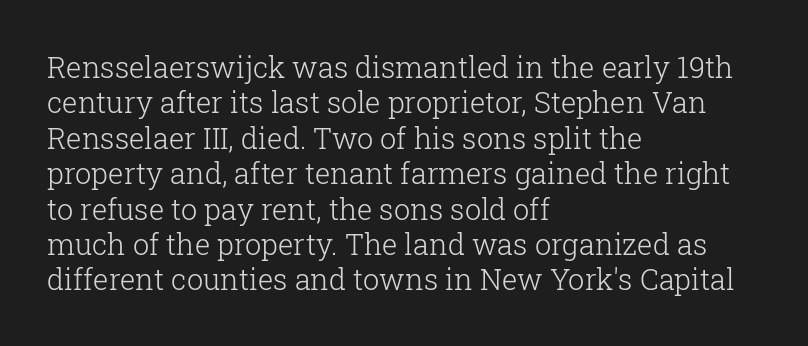
Q: Is the text bold? A: No.
Q: Is the text italic (slanted)? A: No, it is upright.
Q: Is the typeface a serif or a sans-serif typeface? A: Serif.
Q: Is the text underlined? A: No.
Q: How is the paragraph aligned? A: Left-aligned.
Q: Is the spacing between letters normal or unusually wide? A: Normal.
Q: Width (condensed, normal, or wide)? A: Normal.
Q: Stroke contrast? A: Low.
Q: x-height? A: Medium.
Q: Monospaced? A: No.
